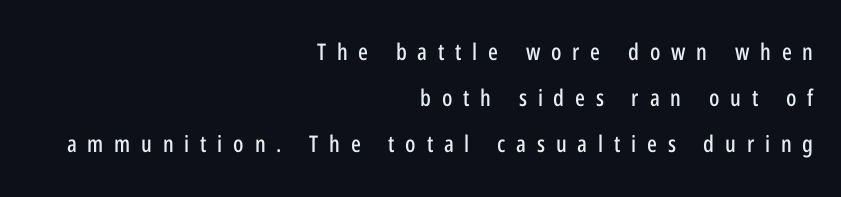
Glance below the letters and you will spot only blank space. Each line ends at the same right margin while the left side varies. In terms of posture, this sample is upright. Whoever set this chose breathing room over compactness in the vertical rhythm. Observe the wide spacing: letters keep a clear distance from each other.
